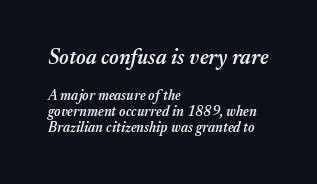
{"italic": "yes", "lean": "right", "slant_degrees": 17, "bold": "semi", "underline": "no", "align": "left", "line_spacing": "tight", "line_spacing_ratio": 1.14, "letter_spacing": "normal", "letter_spacing_em": 0.0, "larger_block": "first", "size_ratio": 1.5, "glyph_px": 21}
